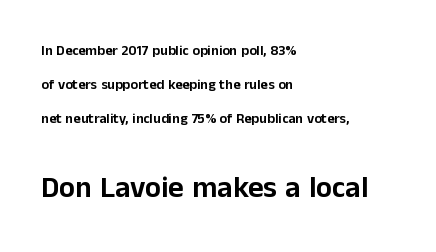
Q: Is the text italic (slanted)? A: No, it is upright.
Q: Is the typeface a serif or a sans-serif typeface? A: Sans-serif.
Q: Is the text underlined? A: No.
Q: How is the paragraph aligned? A: Left-aligned.
Q: Is the spacing between letters normal or unusually wide? A: Normal.
Q: Is the spacing between lines tight, normal or loose? A: Loose.
Q: Which block of text is set in a larger size, the first (top) or the second (bottom)? A: The second (bottom) one.
Q: Width (condensed, normal, or wide)? A: Normal.
Q: Stroke contrast? A: Low.
Q: x-height? A: Medium.
Q: Monospaced? A: No.
